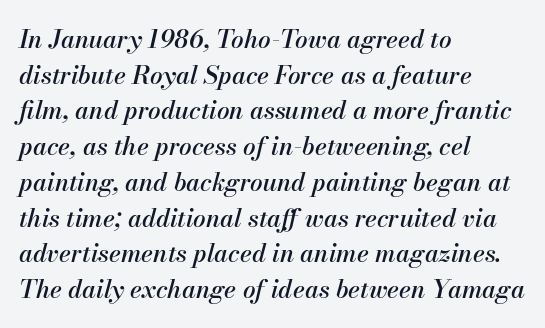
Q: Is the text italic (slanted)? A: Yes, it leans right by about 13 degrees.
Q: Is the text underlined? A: No.
Q: How is the paragraph aligned? A: Left-aligned.
Q: Is the spacing between letters normal or unusually wide? A: Normal.
Q: Is the spacing between lines tight, normal or loose? A: Normal.
